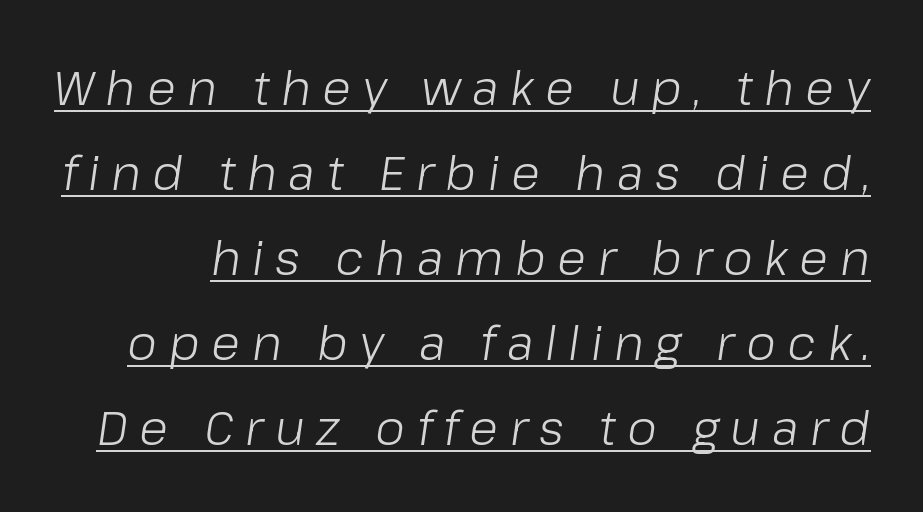
Think of a printed novel: that variable character pitch is what you see here. Italic? Definitely — the glyphs are oblique. Nothing heavy about these letters — not bold at all. What decoration does the sample have? An underline. Words appear elongated and porous because spacing is wide.
